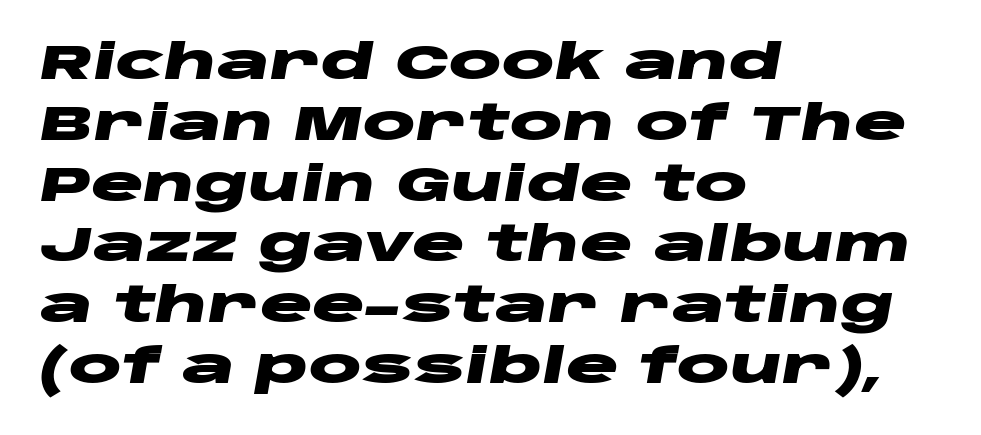
The image shows 49 px heavy, wide type, italic (leaning right); set left-aligned, line spacing 1.24x, normal letter spacing, not underlined; low stroke contrast and a large x-height.
